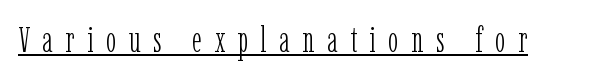
{"serif": "yes", "italic": "no", "bold": "no", "weight": "light", "width": "condensed", "stroke_contrast": "low", "x_height": "medium", "monospaced": "no", "underline": "yes", "letter_spacing": "wide", "letter_spacing_em": 0.36, "glyph_px": 35}
